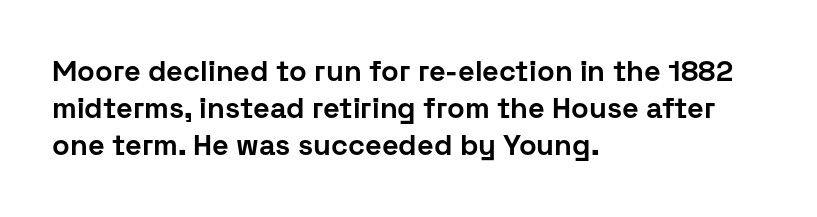
{"serif": "no", "italic": "no", "bold": "yes", "weight": "bold", "width": "normal", "stroke_contrast": "low", "x_height": "medium", "monospaced": "no", "underline": "no", "align": "left", "line_spacing": "normal", "line_spacing_ratio": 1.28, "letter_spacing": "normal", "letter_spacing_em": 0.0, "glyph_px": 29}
